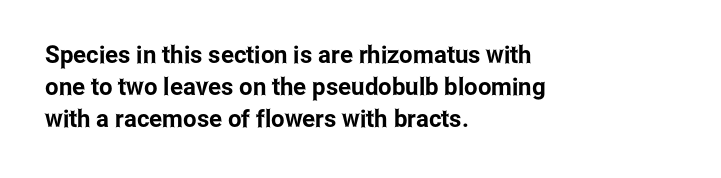
{"italic": "no", "underline": "no", "align": "left", "line_spacing": "normal", "line_spacing_ratio": 1.33, "letter_spacing": "normal", "letter_spacing_em": 0.0, "glyph_px": 24}
